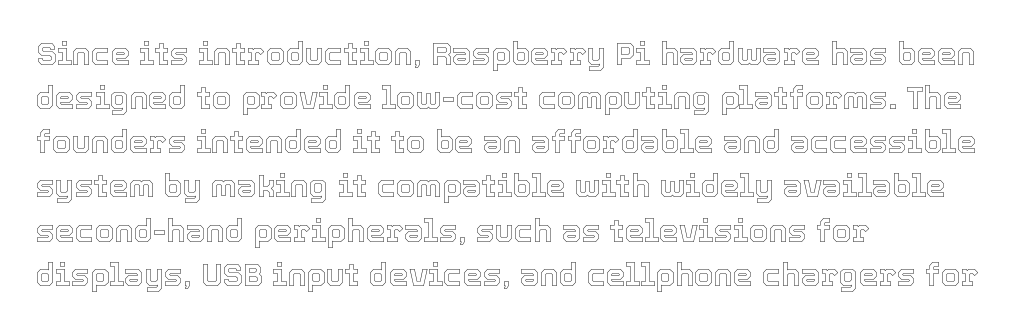
Q: Is the text italic (slanted)? A: No, it is upright.
Q: Is the text underlined? A: No.
Q: How is the paragraph aligned? A: Left-aligned.
Q: Is the spacing between letters normal or unusually wide? A: Normal.
Q: Is the spacing between lines tight, normal or loose? A: Normal.
Q: Width (condensed, normal, or wide)? A: Normal.
Q: x-height? A: Medium.
Q: Monospaced? A: No.
